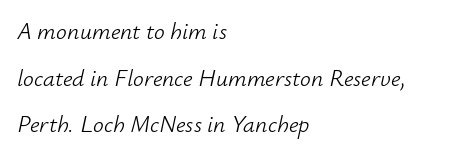
{"italic": "yes", "lean": "right", "slant_degrees": 12, "bold": "no", "underline": "no", "align": "left", "line_spacing": "loose", "line_spacing_ratio": 1.94, "letter_spacing": "normal", "letter_spacing_em": 0.0, "glyph_px": 24}
